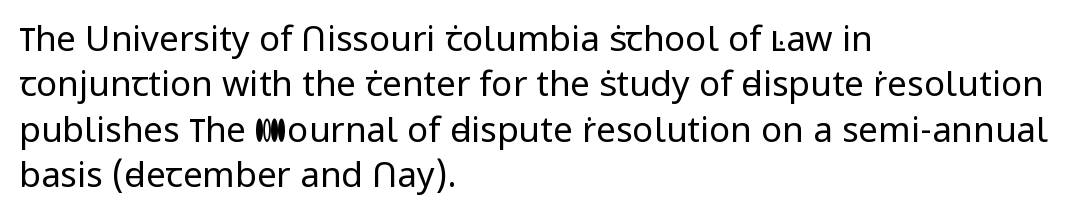
Vertical strokes here are truly vertical. A typesetter would label this face a sans. Character widths vary here, with narrow letters taking less room than wide ones. You could call the tracking neutral — neither tight nor loose. Weight: not bold — regular or lighter. Only glyphs here, with clear space below each row.
